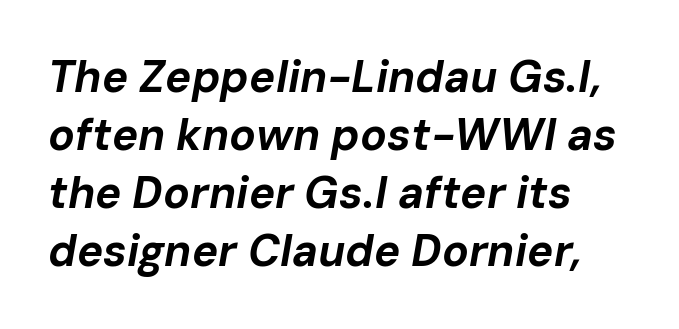
{"italic": "yes", "lean": "right", "slant_degrees": 10, "bold": "yes", "weight": "bold", "width": "normal", "stroke_contrast": "low", "x_height": "medium", "monospaced": "no", "underline": "no", "align": "left", "line_spacing": "normal", "line_spacing_ratio": 1.32, "letter_spacing": "normal", "letter_spacing_em": 0.0, "glyph_px": 44}
